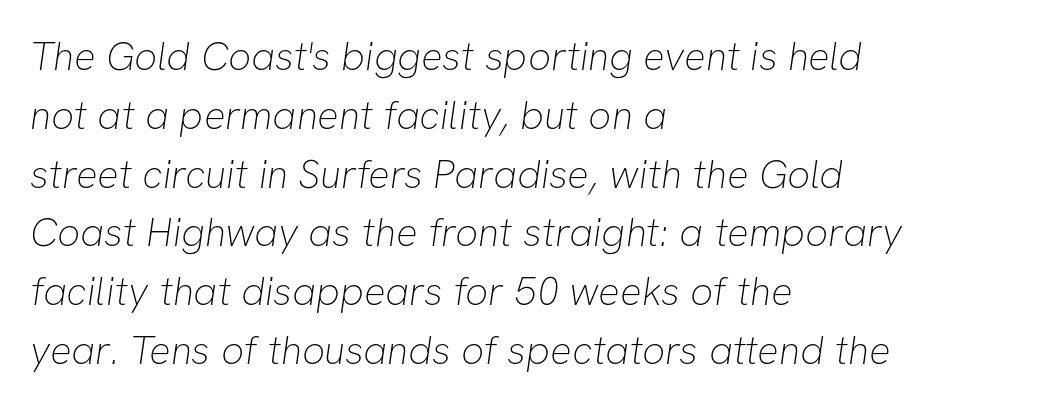
Q: Is the text bold? A: No.
Q: Is the typeface a serif or a sans-serif typeface? A: Sans-serif.
Q: Is the text underlined? A: No.
Q: How is the paragraph aligned? A: Left-aligned.
Q: Is the spacing between letters normal or unusually wide? A: Normal.
Q: Is the spacing between lines tight, normal or loose? A: Normal.
Q: Width (condensed, normal, or wide)? A: Normal.
Q: Stroke contrast? A: Low.
Q: x-height? A: Medium.
Q: Monospaced? A: No.
